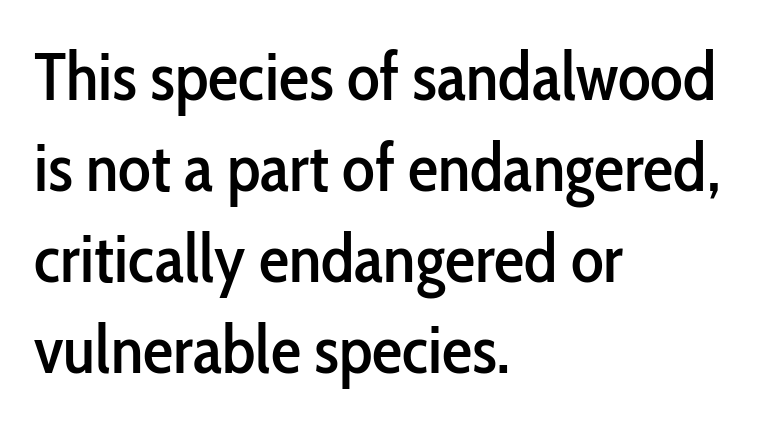
{"serif": "no", "italic": "no", "width": "condensed", "stroke_contrast": "low", "x_height": "medium", "monospaced": "no", "underline": "no", "align": "left", "line_spacing": "normal", "line_spacing_ratio": 1.34, "letter_spacing": "normal", "letter_spacing_em": 0.0, "glyph_px": 68}
